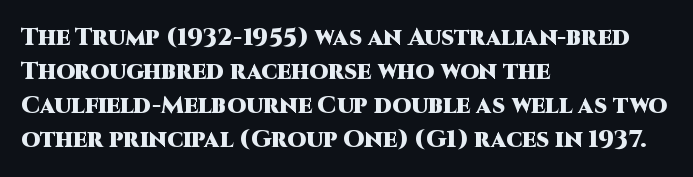
{"italic": "no", "bold": "yes", "underline": "no", "align": "left", "line_spacing": "normal", "line_spacing_ratio": 1.41, "letter_spacing": "normal", "letter_spacing_em": 0.0, "glyph_px": 24}
